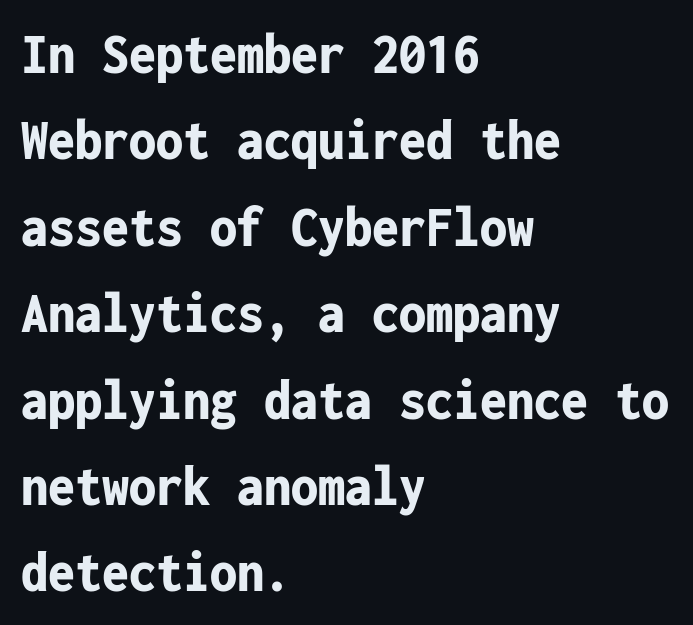
The image shows 60 px bold, condensed sans-serif type, upright, monospaced; set left-aligned, normal line spacing (1.44x), normal letter spacing, not underlined; low stroke contrast and a medium x-height.
